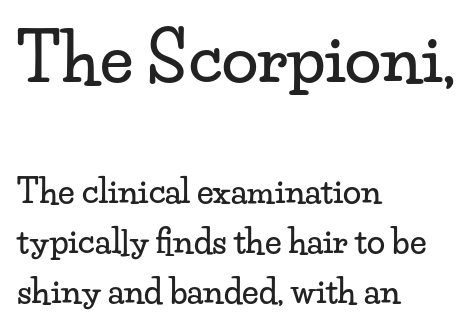
{"serif": "yes", "italic": "no", "width": "wide", "stroke_contrast": "low", "x_height": "small", "monospaced": "no", "underline": "no", "align": "left", "line_spacing": "normal", "line_spacing_ratio": 1.52, "letter_spacing": "normal", "letter_spacing_em": 0.0, "larger_block": "first", "size_ratio": 2.0, "glyph_px": 66}
